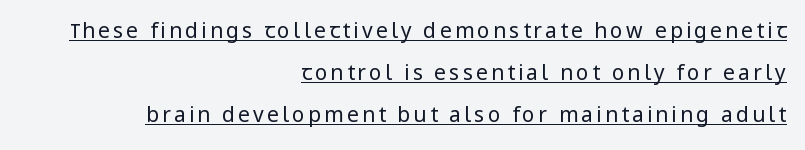
Q: Is the text bold? A: No.
Q: Is the text italic (slanted)? A: No, it is upright.
Q: Is the text underlined? A: Yes.
Q: How is the paragraph aligned? A: Right-aligned.
Q: Is the spacing between lines tight, normal or loose? A: Loose.
